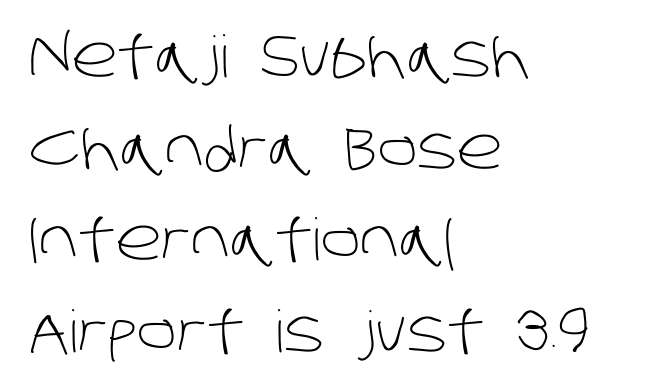
Students, observe: this is what conventionally led text looks like. These lines are set flush left with a ragged right edge. Type style note: lacks serifs. Weight: in the light-to-regular range.
